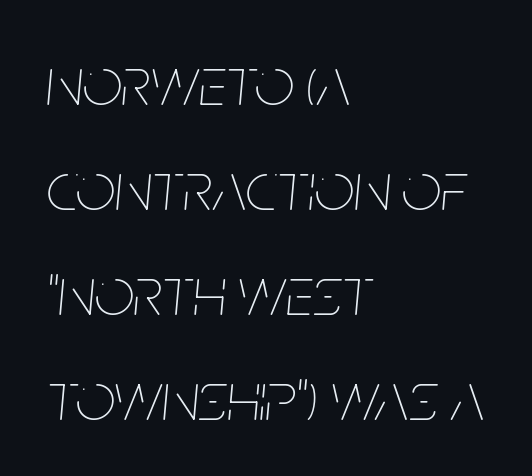
Successive baselines arrive at the customary interval. You can tell it's italic because the verticals aren't actually vertical. Nothing heavy about these letters — not bold at all. Lines of text with bare space underneath. The line texture is even and compact thanks to regular tracking.
